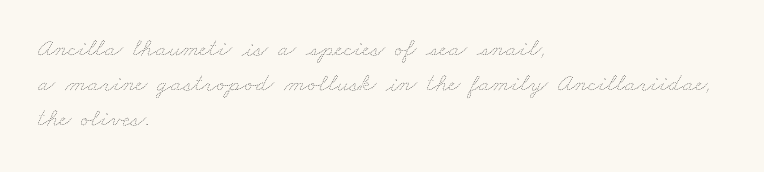
Clear beneath every line of the passage. The font is comparable to plain body text, perhaps lighter. If you drew a ruler down the left edge, every line would touch it. In terms of leading, this rendering sits right in the middle. Students, note that the glyphs here touch the page at normal intervals.
